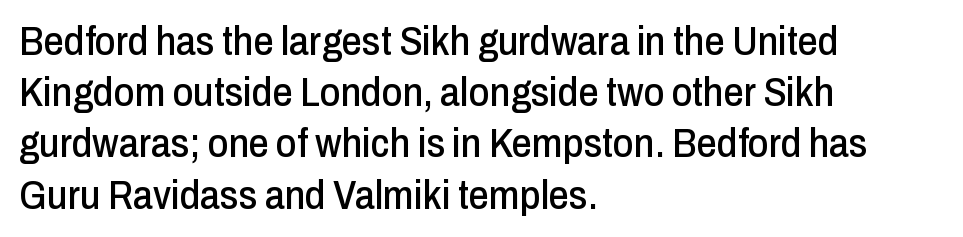
The image shows 40 px condensed sans-serif type, upright; set left-aligned, normal line spacing (1.28x), normal letter spacing, not underlined; low stroke contrast and a medium x-height.
